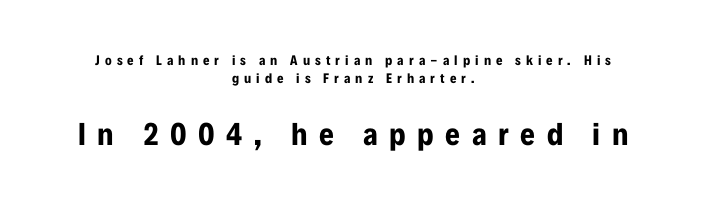
{"serif": "no", "italic": "no", "bold": "yes", "weight": "bold", "width": "condensed", "stroke_contrast": "low", "x_height": "medium", "monospaced": "no", "underline": "no", "align": "center", "line_spacing": "normal", "line_spacing_ratio": 1.31, "letter_spacing": "wide", "letter_spacing_em": 0.36, "larger_block": "second", "size_ratio": 2.29, "glyph_px": 32}
